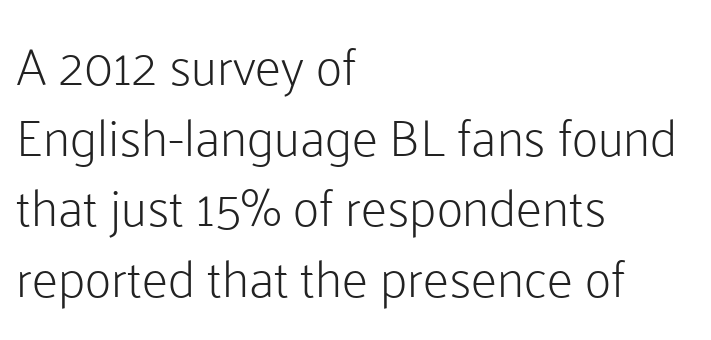
The image shows 52 px light sans-serif type, upright; set left-aligned, normal line spacing (1.36x), normal letter spacing, not underlined; low stroke contrast and a medium x-height.
